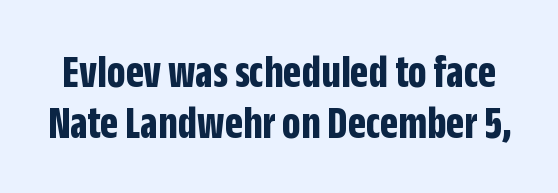
{"serif": "no", "italic": "no", "bold": "yes", "weight": "bold", "width": "condensed", "stroke_contrast": "low", "x_height": "large", "monospaced": "no", "underline": "no", "line_spacing": "tight", "line_spacing_ratio": 1.09, "letter_spacing": "normal", "letter_spacing_em": 0.0, "glyph_px": 47}
